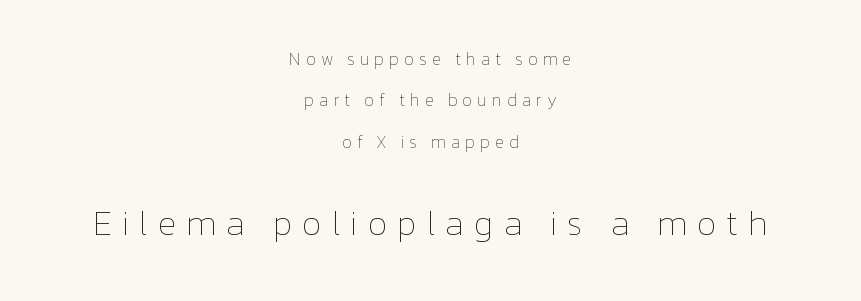
The rendering uses natural spacing where letterforms have individual widths. Is the stroke heavy? The answer is a plain regular-or-lighter. Short note: letters widely spaced. If you drew a line through each stem, it would be perfectly vertical.
